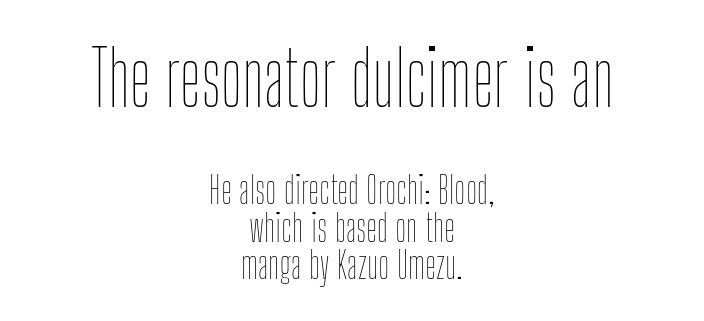
{"italic": "no", "bold": "no", "weight": "thin", "width": "condensed", "stroke_contrast": "low", "x_height": "medium", "monospaced": "no", "underline": "no", "align": "center", "line_spacing": "tight", "line_spacing_ratio": 0.98, "letter_spacing": "normal", "letter_spacing_em": 0.0, "larger_block": "first", "size_ratio": 1.97, "glyph_px": 75}
